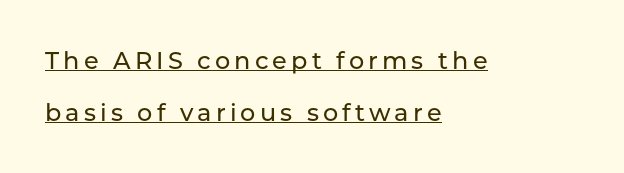
{"italic": "no", "underline": "yes", "align": "left", "line_spacing": "loose", "line_spacing_ratio": 2.15, "glyph_px": 24}
